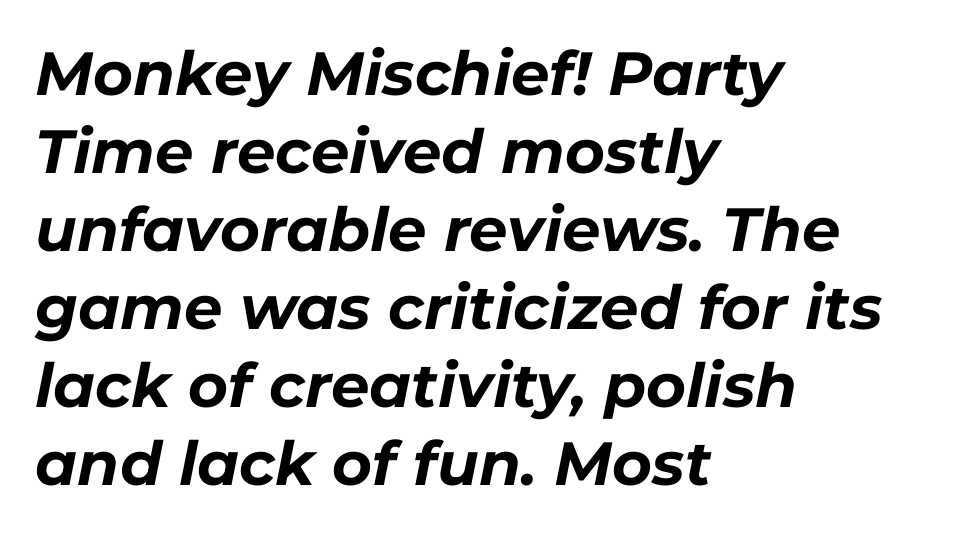
{"italic": "yes", "lean": "right", "slant_degrees": 11, "bold": "yes", "weight": "bold", "width": "normal", "stroke_contrast": "low", "x_height": "medium", "monospaced": "no", "underline": "no", "align": "left", "line_spacing": "normal", "line_spacing_ratio": 1.28, "letter_spacing": "normal", "letter_spacing_em": 0.0, "glyph_px": 61}
